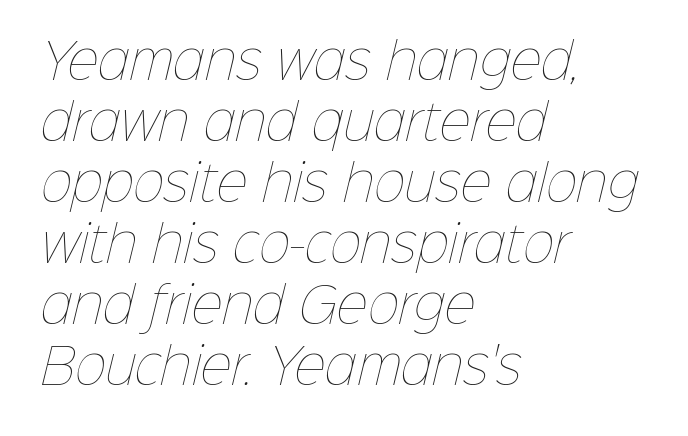
Q: Is the text bold? A: No.
Q: Is the text underlined? A: No.
Q: How is the paragraph aligned? A: Left-aligned.
Q: Is the spacing between letters normal or unusually wide? A: Normal.
Q: Is the spacing between lines tight, normal or loose? A: Normal.
Q: Width (condensed, normal, or wide)? A: Normal.
Q: Stroke contrast? A: Low.
Q: x-height? A: Medium.
Q: Monospaced? A: No.
